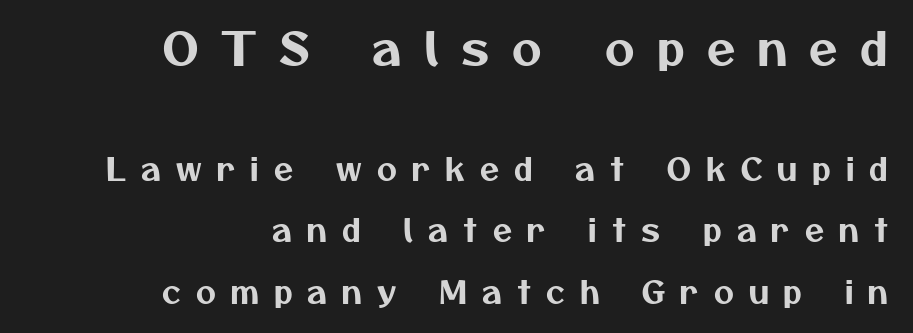
Q: Is the typeface a serif or a sans-serif typeface? A: Sans-serif.
Q: Is the text underlined? A: No.
Q: How is the paragraph aligned? A: Right-aligned.
Q: Is the spacing between letters normal or unusually wide? A: Unusually wide.
Q: Is the spacing between lines tight, normal or loose? A: Loose.
Q: Which block of text is set in a larger size, the first (top) or the second (bottom)? A: The first (top) one.
Q: Width (condensed, normal, or wide)? A: Normal.
Q: Stroke contrast? A: Medium.
Q: x-height? A: Medium.
Q: Monospaced? A: No.
